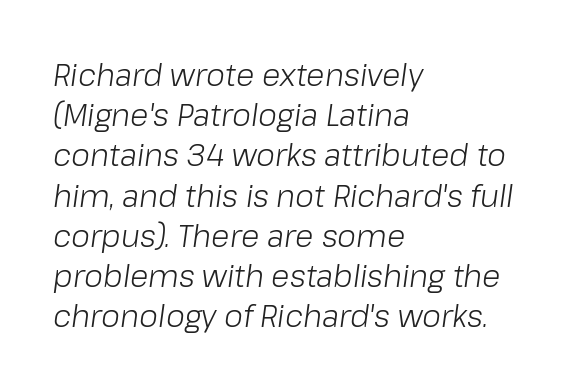
You could not count columns in this text — the font is proportionally spaced. These lines are set flush left with a ragged right edge. The glyphs look as if they've been sheared to an angle. The rows are spaced the way most documents space them. What stands out about the letter spacing? Nothing — it is the standard amount. The weight tops out at a normal text grade.
